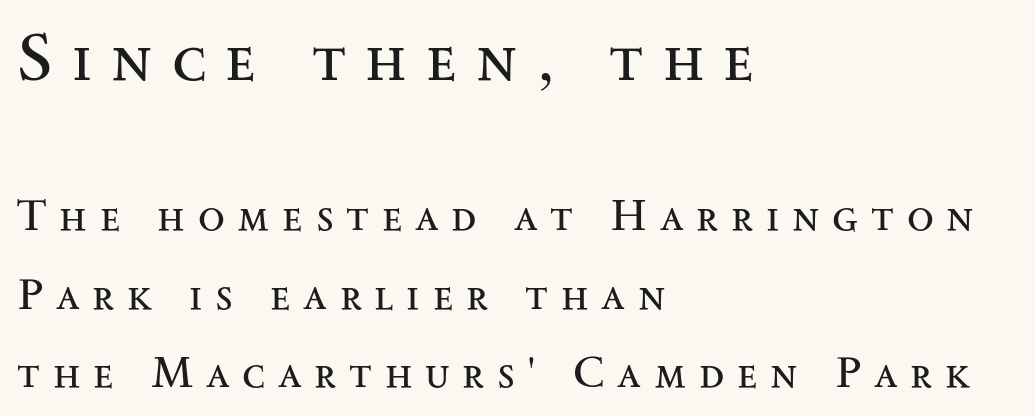
Weight: in the light-to-regular range. Compared with typical body copy, the letter spacing here is much looser. Italic? Not at all — the glyphs are vertical. Bare-footed words on every line. Caption: upper text group enlarged, lower text group reduced. You could not count columns in this text — the font is proportionally spaced.
